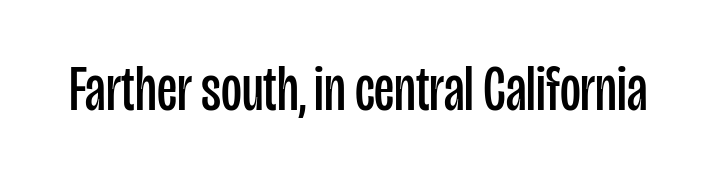
Q: Is the text bold? A: No.
Q: Is the text italic (slanted)? A: No, it is upright.
Q: Is the typeface a serif or a sans-serif typeface? A: Sans-serif.
Q: Is the text underlined? A: No.
Q: Is the spacing between letters normal or unusually wide? A: Normal.
Q: Width (condensed, normal, or wide)? A: Condensed.
Q: Stroke contrast? A: Low.
Q: x-height? A: Large.
Q: Monospaced? A: No.
